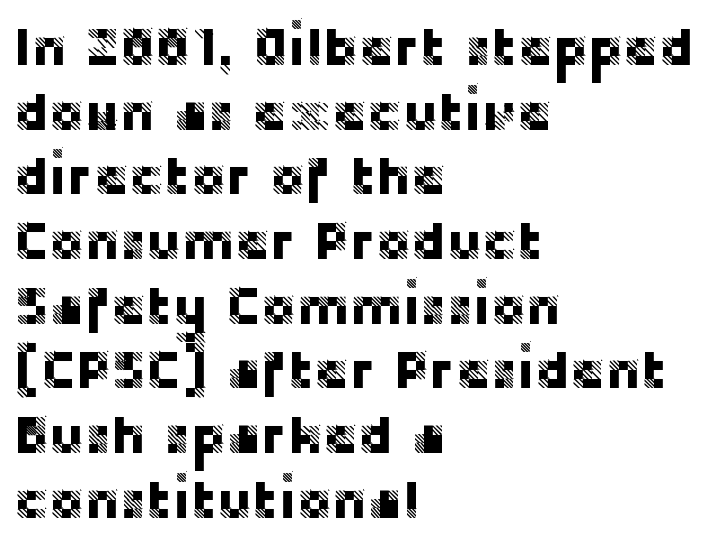
Q: Is the text italic (slanted)? A: No, it is upright.
Q: Is the typeface a serif or a sans-serif typeface? A: Sans-serif.
Q: Is the text underlined? A: No.
Q: How is the paragraph aligned? A: Left-aligned.
Q: Is the spacing between letters normal or unusually wide? A: Normal.
Q: Width (condensed, normal, or wide)? A: Normal.
Q: Stroke contrast? A: Low.
Q: x-height? A: Large.
Q: Monospaced? A: No.
